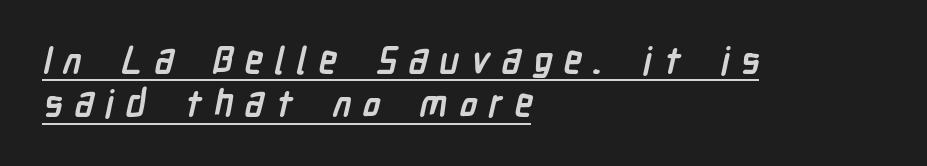
The typesetter has applied underlining to the passage shown. Letterform terminals end flat and unadorned throughout the passage. Is the block centered? No — it sits flush against the left margin. This sample has the flowing, uneven cadence of proportional lettering. The line texture is sparse and dotted thanks to wide tracking.
